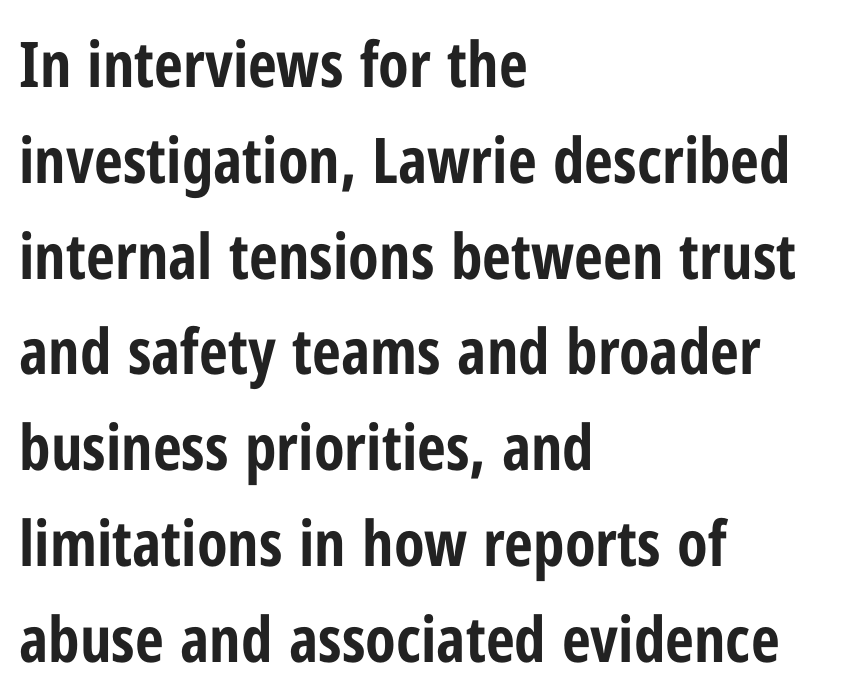
{"serif": "no", "italic": "no", "bold": "yes", "weight": "bold", "width": "condensed", "stroke_contrast": "low", "x_height": "medium", "monospaced": "no", "underline": "no", "align": "left", "line_spacing": "normal", "line_spacing_ratio": 1.52, "letter_spacing": "normal", "letter_spacing_em": 0.0, "glyph_px": 63}
